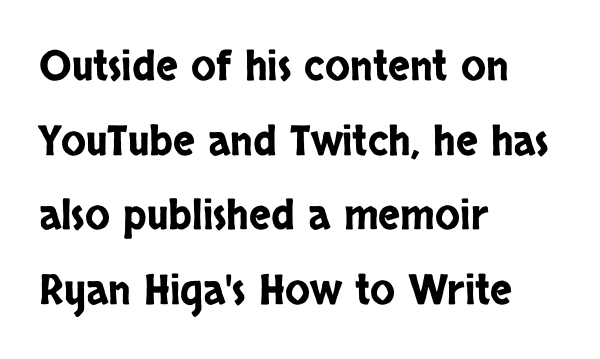
{"serif": "no", "italic": "no", "width": "condensed", "stroke_contrast": "low", "x_height": "large", "monospaced": "no", "underline": "no", "align": "left", "line_spacing_ratio": 1.82, "letter_spacing": "normal", "letter_spacing_em": 0.0, "glyph_px": 41}
